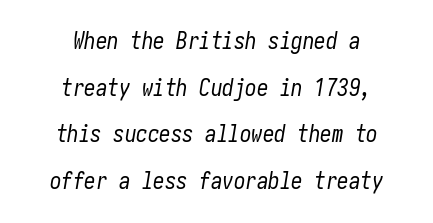
The image shows 23 px text type, italic (leaning right); set centered, loose line spacing (2.03x), normal letter spacing, not underlined.
